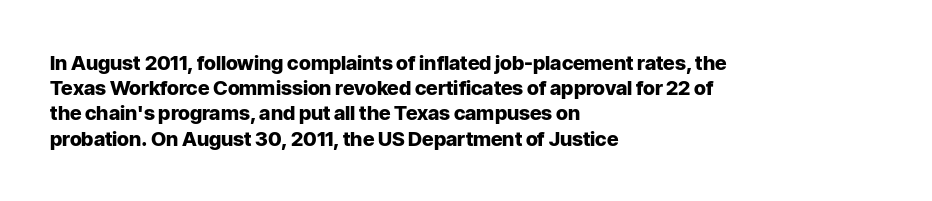
Q: Is the text bold? A: Yes.
Q: Is the text italic (slanted)? A: No, it is upright.
Q: Is the text underlined? A: No.
Q: How is the paragraph aligned? A: Left-aligned.
Q: Is the spacing between letters normal or unusually wide? A: Normal.
Q: Is the spacing between lines tight, normal or loose? A: Normal.
